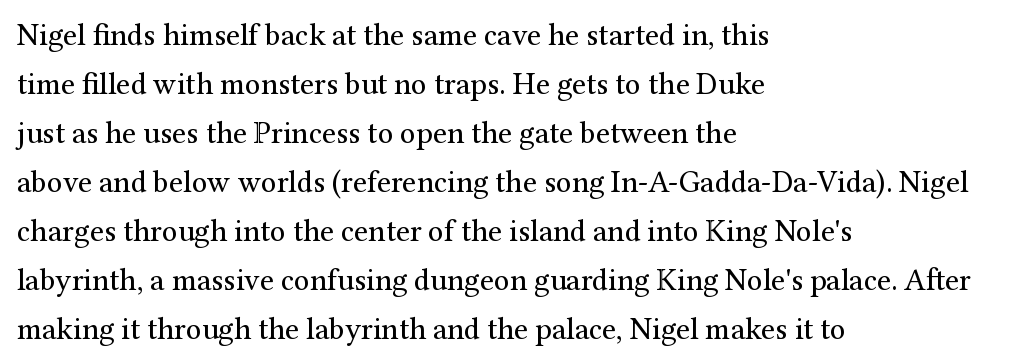
Q: Is the text bold? A: No.
Q: Is the text italic (slanted)? A: No, it is upright.
Q: Is the typeface a serif or a sans-serif typeface? A: Serif.
Q: Is the text underlined? A: No.
Q: How is the paragraph aligned? A: Left-aligned.
Q: Is the spacing between letters normal or unusually wide? A: Normal.
Q: Is the spacing between lines tight, normal or loose? A: Normal.
Q: Width (condensed, normal, or wide)? A: Normal.
Q: Stroke contrast? A: Medium.
Q: x-height? A: Medium.
Q: Monospaced? A: No.
